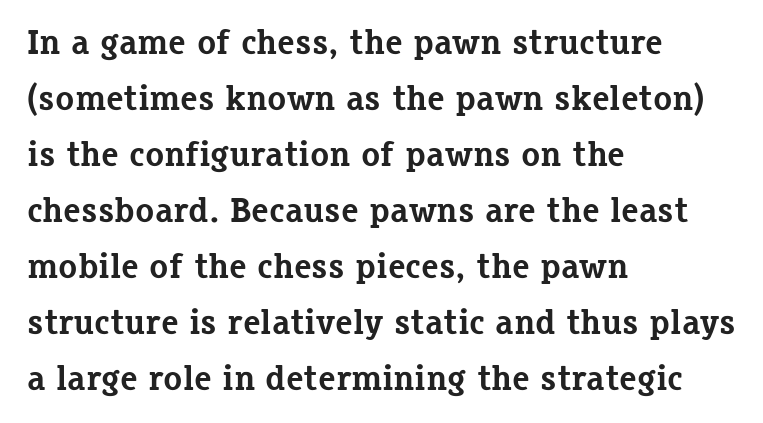
Compared with typical body copy, the letter spacing here is the same. Do the characters align in a grid? No, the font is proportional. The typography opts for an upright posture over an oblique one. The rendering uses a bold face; every stroke is thick and dark.
